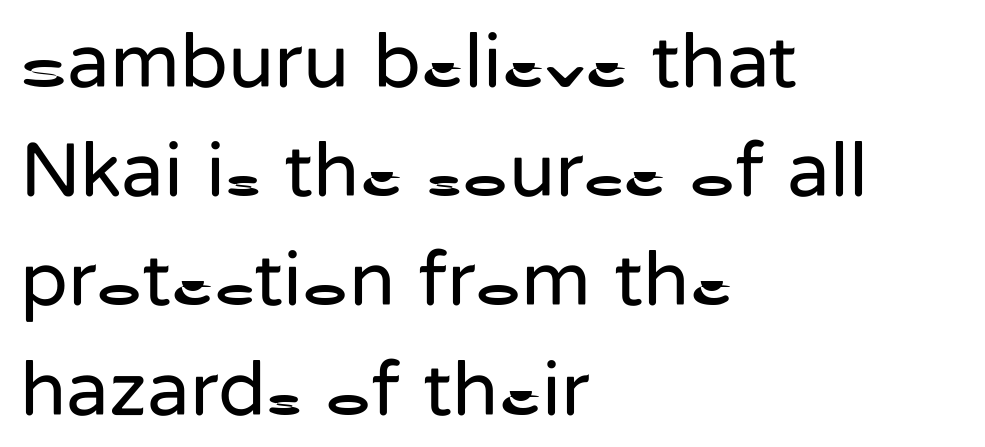
{"serif": "no", "italic": "no", "bold": "no", "weight": "regular", "width": "normal", "stroke_contrast": "low", "x_height": "medium", "monospaced": "no", "underline": "no", "align": "left", "line_spacing": "normal", "line_spacing_ratio": 1.4, "letter_spacing": "normal", "letter_spacing_em": 0.0, "glyph_px": 78}
